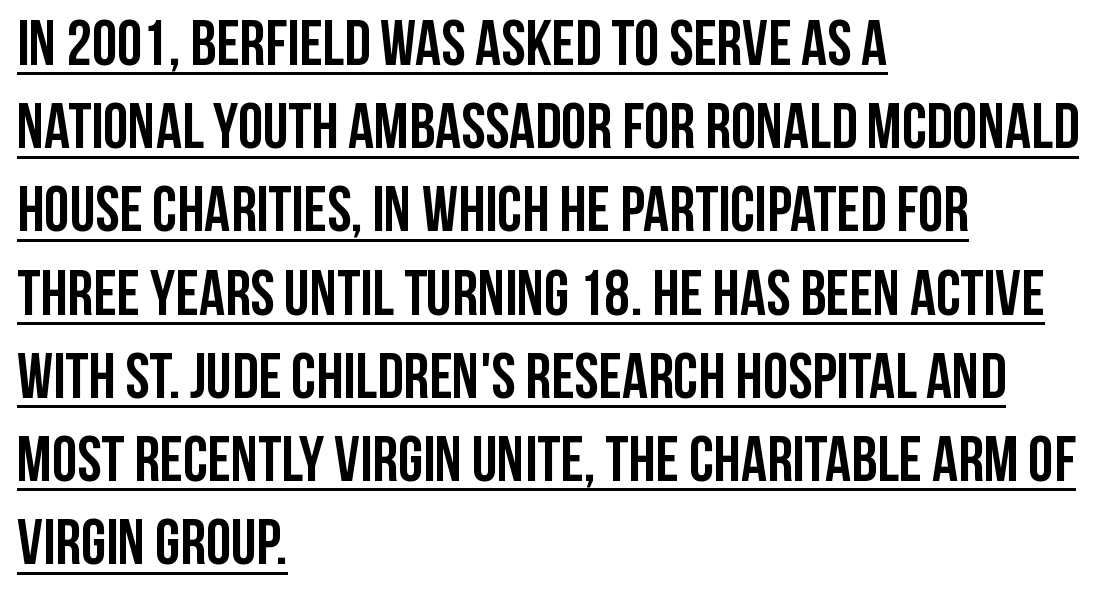
The image shows 64 px semibold, condensed sans-serif type, upright; set left-aligned, normal line spacing (1.3x), normal letter spacing, underlined; low stroke contrast and a large x-height.
